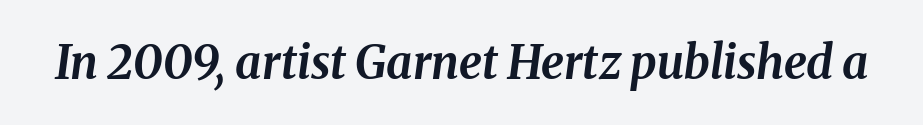
{"italic": "yes", "lean": "right", "slant_degrees": 8, "bold": "yes", "weight": "bold", "width": "normal", "stroke_contrast": "medium", "x_height": "medium", "monospaced": "no", "underline": "no", "letter_spacing": "normal", "letter_spacing_em": 0.0, "glyph_px": 46}
